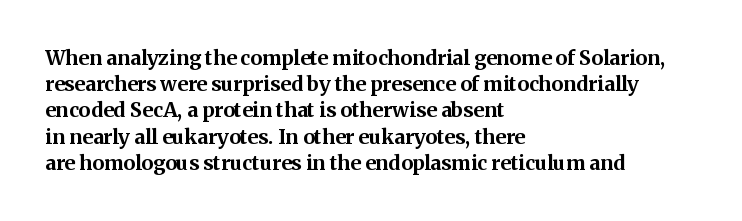
The image shows 20 px bold type, upright; set left-aligned, normal line spacing (1.31x), normal letter spacing, not underlined.
